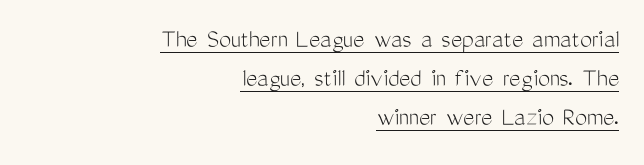
Q: Is the text bold? A: No.
Q: Is the text italic (slanted)? A: No, it is upright.
Q: Is the text underlined? A: Yes.
Q: How is the paragraph aligned? A: Right-aligned.
Q: Is the spacing between letters normal or unusually wide? A: Normal.
Q: Is the spacing between lines tight, normal or loose? A: Normal.
